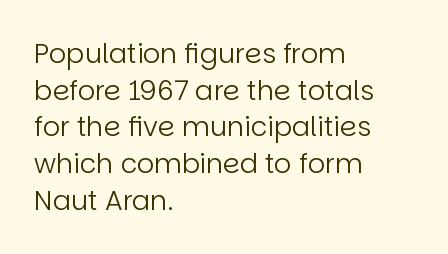
The image shows 27 px text type, upright; set left-aligned, normal line spacing (1.36x), normal letter spacing, not underlined.
